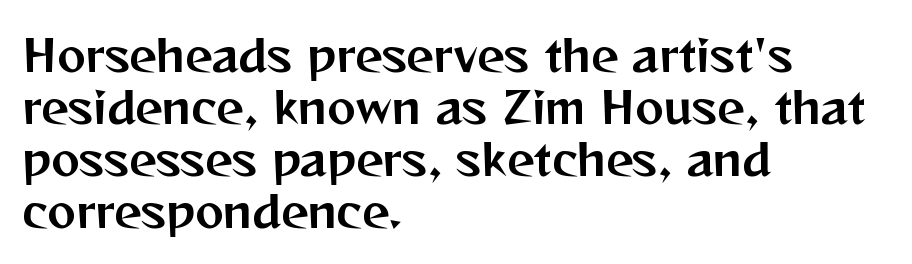
Nope, not italic — everything's standing straight. The letters sit at their default tracking, neither squeezed nor spread. Each line starts at the same left margin while the right side varies. Font category for this specimen: sans-serif. Honestly, there is no underline to notice here at all.
